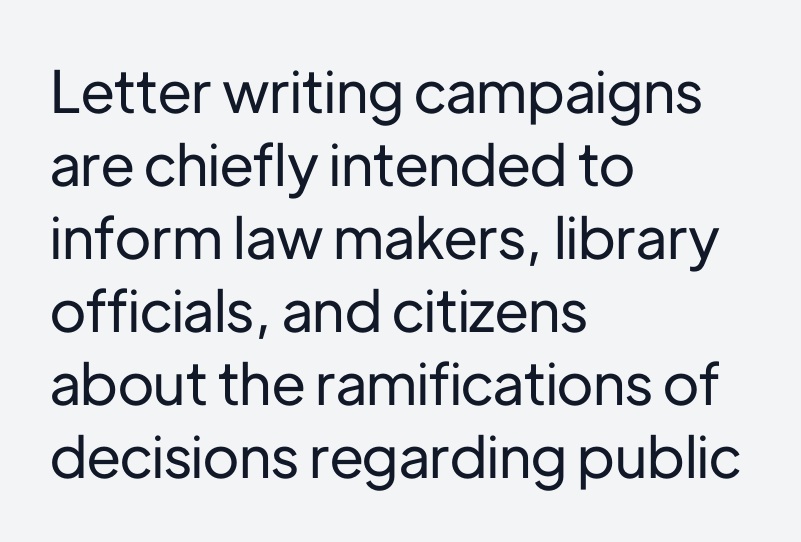
The image shows 58 px sans-serif type, upright; set left-aligned, normal line spacing (1.26x), normal letter spacing, not underlined; low stroke contrast and a medium x-height.
